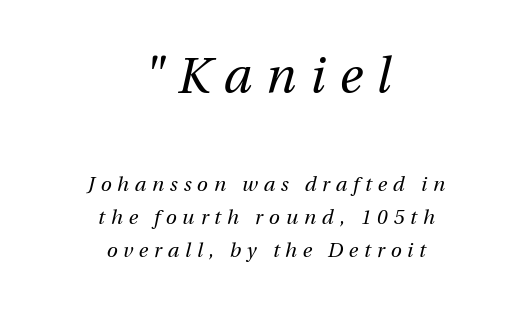
Q: Is the text bold? A: No.
Q: Is the text italic (slanted)? A: Yes, it leans right by about 13 degrees.
Q: Is the text underlined? A: No.
Q: How is the paragraph aligned? A: Centered.
Q: Is the spacing between letters normal or unusually wide? A: Unusually wide.
Q: Is the spacing between lines tight, normal or loose? A: Normal.
Q: Which block of text is set in a larger size, the first (top) or the second (bottom)? A: The first (top) one.
Q: Width (condensed, normal, or wide)? A: Normal.
Q: Stroke contrast? A: Medium.
Q: x-height? A: Medium.
Q: Monospaced? A: No.
